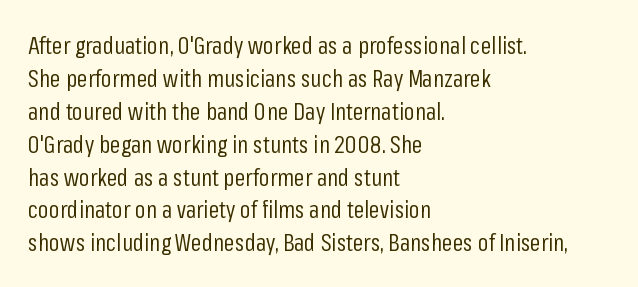
These lines stack with their left ends in a neat column. Letters rest on an invisible, unmarked baseline. The lines sit at an ordinary, default distance from one another. The type sits square on the baseline with zero lean. No letter is thick-stroked: the sample isn't bold. Default kerning and tracking; the words read as compact shapes.
